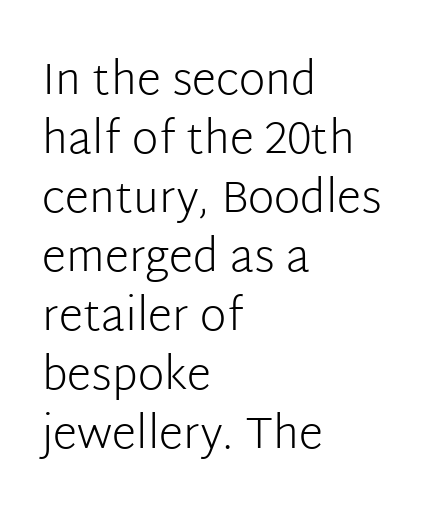
The image shows 45 px light sans-serif type, upright; set left-aligned, normal line spacing (1.31x), normal letter spacing, not underlined; low stroke contrast and a medium x-height.
